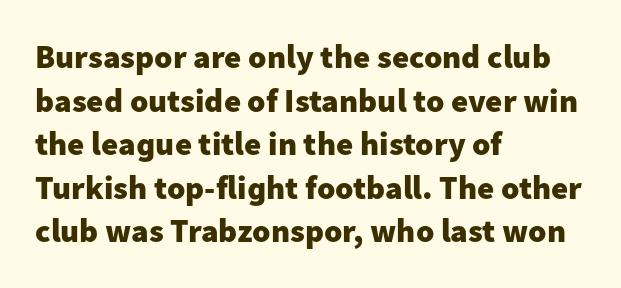
Q: Is the text bold? A: Yes.
Q: Is the text italic (slanted)? A: No, it is upright.
Q: Is the typeface a serif or a sans-serif typeface? A: Sans-serif.
Q: Is the text underlined? A: No.
Q: How is the paragraph aligned? A: Left-aligned.
Q: Is the spacing between letters normal or unusually wide? A: Normal.
Q: Is the spacing between lines tight, normal or loose? A: Normal.
Q: Width (condensed, normal, or wide)? A: Normal.
Q: Stroke contrast? A: Low.
Q: x-height? A: Medium.
Q: Monospaced? A: No.
